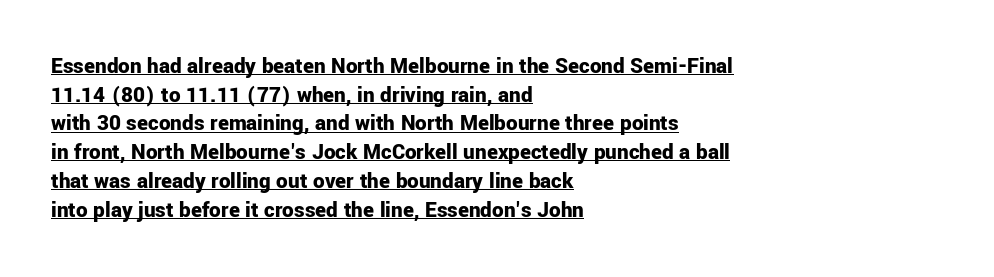
A student would call this left alignment; a typographer would say flush left, rag right. Strokes here are thick enough to call this a true bold. A normal amount of white space separates one row of letters from the next. The passage shown has conventional tracking throughout. In terms of posture, this sample is upright.
